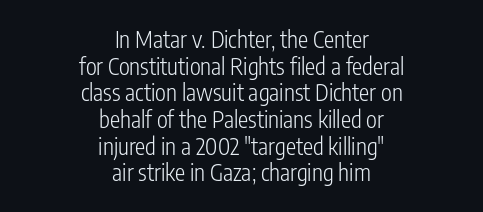
Q: Is the text bold? A: No.
Q: Is the text italic (slanted)? A: No, it is upright.
Q: Is the text underlined? A: No.
Q: How is the paragraph aligned? A: Centered.
Q: Is the spacing between letters normal or unusually wide? A: Normal.
